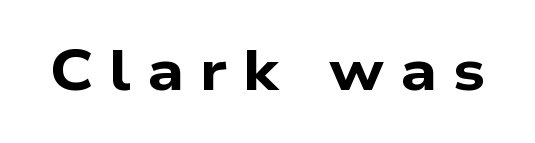
Bold? Absolutely — the strokes are thick and heavy. Students, note that the glyphs here are deliberately spaced far apart. Clear beneath every line of the passage. This is sans-serif lettering, the kind often seen on screens and signage.
